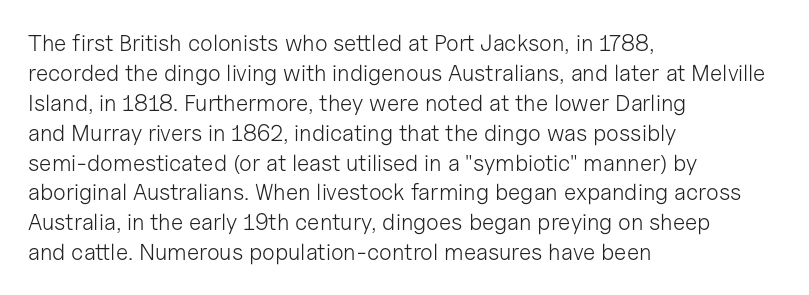
The lines are quadded left. The font sits on the lighter half of the weight spectrum, regular included. Tracking here is standard; glyphs follow each other at the usual distance. Italic? Not at all — the glyphs are vertical. Rule under the text: the space is simply empty.
